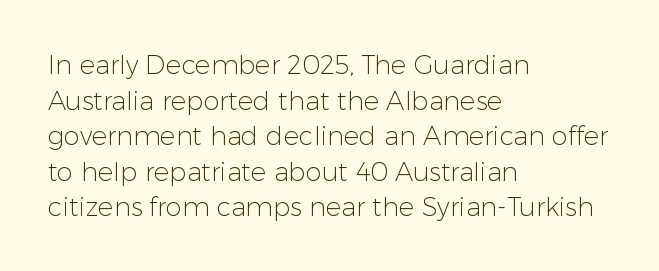
The image shows 26 px text type, upright; set left-aligned, normal line spacing (1.37x), normal letter spacing, not underlined.
